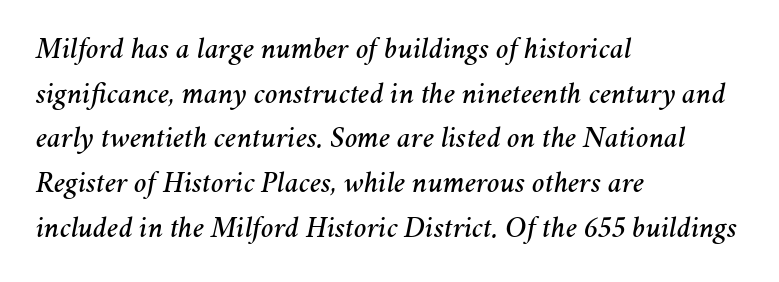
{"italic": "yes", "lean": "right", "slant_degrees": 11, "width": "normal", "stroke_contrast": "medium", "x_height": "medium", "monospaced": "no", "underline": "no", "align": "left", "line_spacing": "normal", "line_spacing_ratio": 1.49, "letter_spacing": "normal", "letter_spacing_em": 0.0, "glyph_px": 30}
